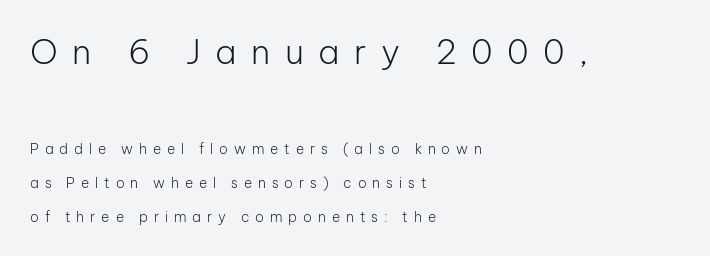
The image shows 34 px light sans-serif type, upright; set left-aligned, loose line spacing (2.43x), unusually wide letter spacing (+0.42 em), not underlined; the first (top) block is 2.43x larger; low stroke contrast and a medium x-height.
